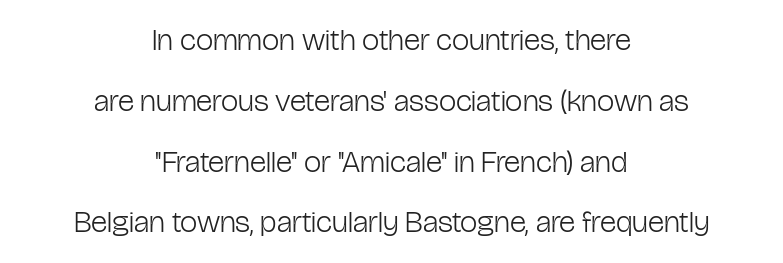
{"serif": "no", "italic": "no", "bold": "no", "weight": "light", "width": "condensed", "stroke_contrast": "low", "x_height": "medium", "monospaced": "no", "underline": "no", "align": "center", "line_spacing": "loose", "line_spacing_ratio": 1.96, "letter_spacing": "normal", "letter_spacing_em": 0.0, "glyph_px": 31}
